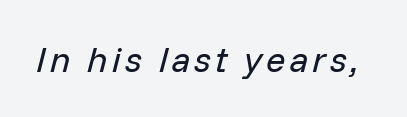
The letters look calm and open, with moderate or lighter stems. Here the designer chose a conventional face with non-uniform glyph widths. You can tell it's italic because the verticals aren't actually vertical. Clear beneath every line of the passage.
